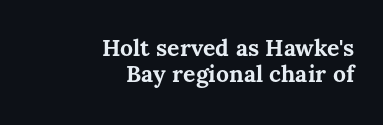
The image shows 23 px bold type, upright; set right-aligned, tight line spacing (1.11x), normal letter spacing, not underlined.
